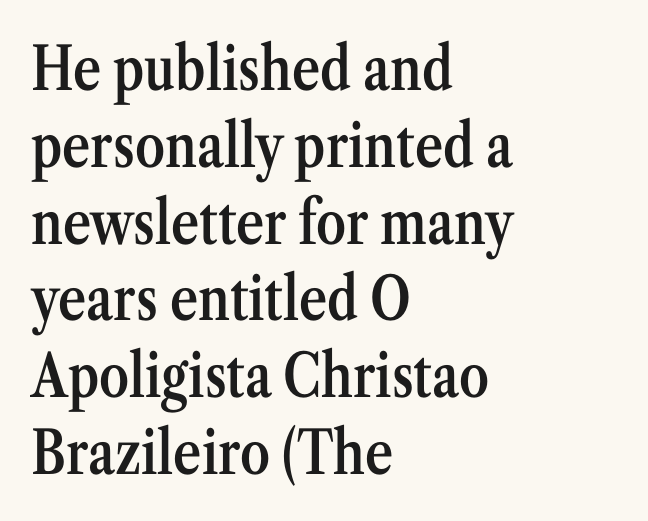
The image shows 60 px semibold, condensed serif type, upright; set left-aligned, normal line spacing (1.28x), normal letter spacing, not underlined; medium stroke contrast and a medium x-height.
